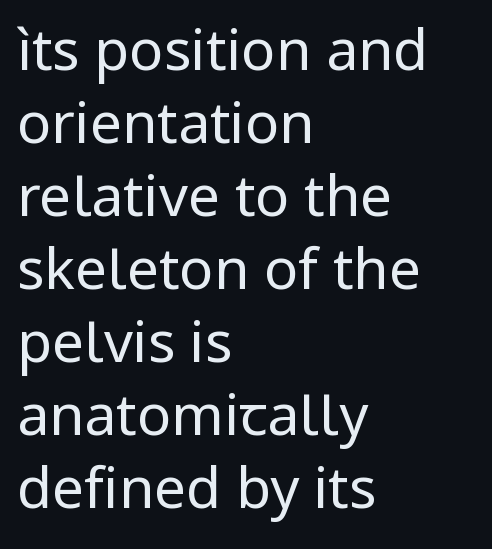
The image shows 57 px regular-weight sans-serif type, upright; set left-aligned, normal line spacing (1.28x), normal letter spacing, not underlined; low stroke contrast and a medium x-height.
